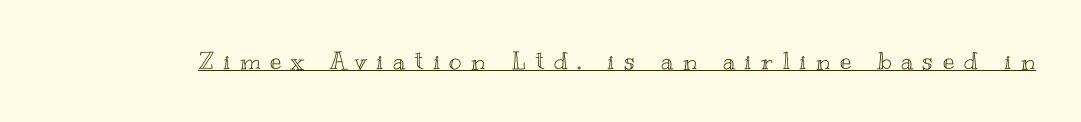
Q: Is the text italic (slanted)? A: No, it is upright.
Q: Is the text underlined? A: Yes.
Q: Is the spacing between letters normal or unusually wide? A: Unusually wide.
